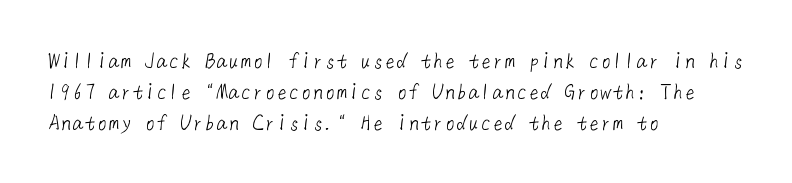
The image shows 24 px text type; set left-aligned, normal line spacing (1.29x), normal letter spacing, not underlined.
